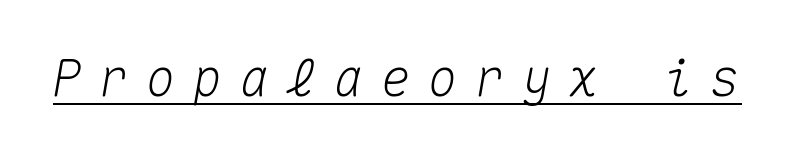
The gaps between neighbouring characters are conspicuously large. You could count columns in this text — the font is strictly monospaced. Is there an underline? Yes — a line sits under the letters. Characters are canted at an angle relative to the baseline's perpendicular.
